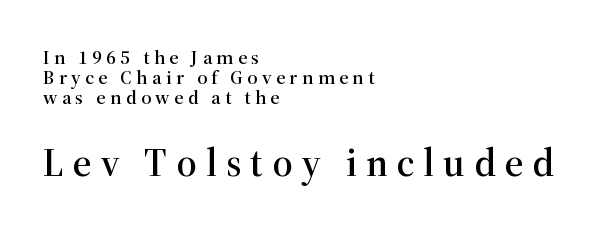
{"serif": "yes", "italic": "no", "width": "normal", "stroke_contrast": "high", "x_height": "medium", "monospaced": "no", "underline": "no", "align": "left", "line_spacing": "tight", "line_spacing_ratio": 0.99, "letter_spacing": "wide", "letter_spacing_em": 0.22, "larger_block": "second", "size_ratio": 2.0, "glyph_px": 40}
